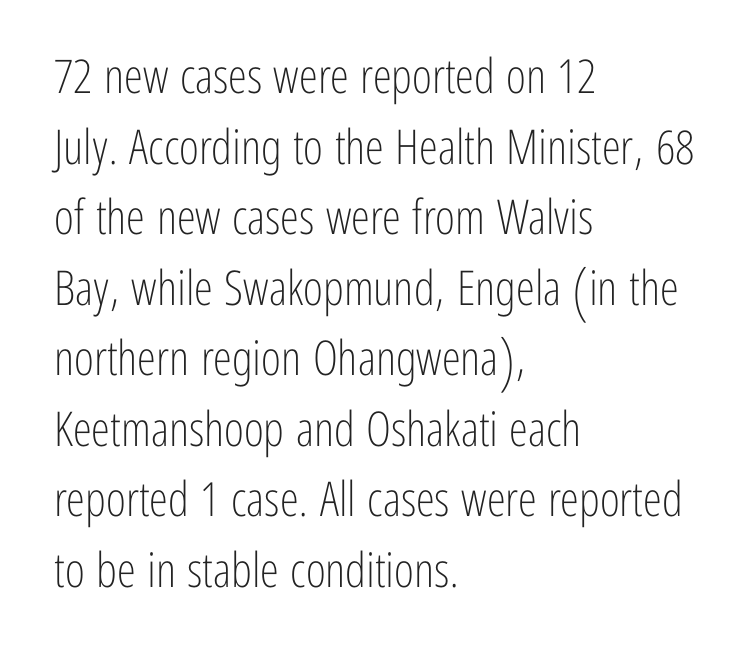
Q: Is the text bold? A: No.
Q: Is the text italic (slanted)? A: No, it is upright.
Q: Is the typeface a serif or a sans-serif typeface? A: Sans-serif.
Q: Is the text underlined? A: No.
Q: How is the paragraph aligned? A: Left-aligned.
Q: Is the spacing between letters normal or unusually wide? A: Normal.
Q: Is the spacing between lines tight, normal or loose? A: Normal.
Q: Width (condensed, normal, or wide)? A: Condensed.
Q: Stroke contrast? A: Low.
Q: x-height? A: Medium.
Q: Monospaced? A: No.
